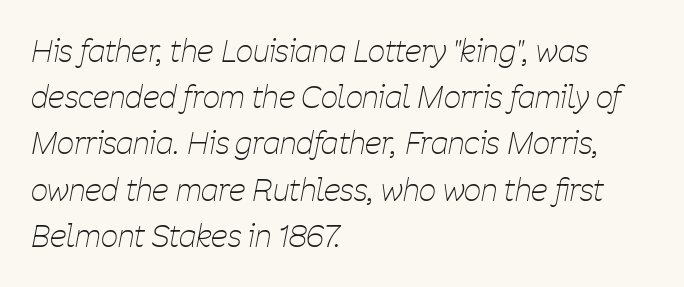
Vertically, the passage feels balanced, rows spaced as you'd expect. The passage shown is typed in a proportional face where columns would drift. You can tell it's italic because the verticals aren't actually vertical. Alignment: flush left. A typesetter would call this zero additional tracking. Weight: regular or lighter.
